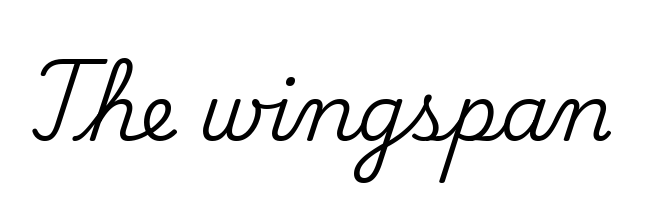
{"width": "normal", "stroke_contrast": "medium", "x_height": "small", "monospaced": "no", "underline": "no", "letter_spacing": "normal", "letter_spacing_em": 0.0, "glyph_px": 79}
